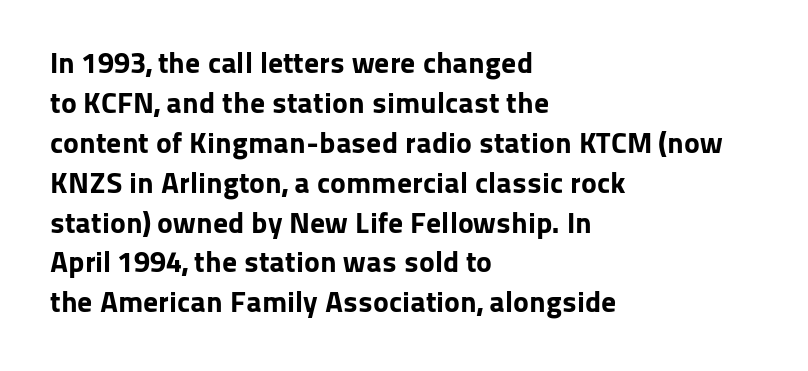
Q: Is the text bold? A: Yes.
Q: Is the text italic (slanted)? A: No, it is upright.
Q: Is the typeface a serif or a sans-serif typeface? A: Sans-serif.
Q: Is the text underlined? A: No.
Q: How is the paragraph aligned? A: Left-aligned.
Q: Is the spacing between letters normal or unusually wide? A: Normal.
Q: Is the spacing between lines tight, normal or loose? A: Normal.
Q: Width (condensed, normal, or wide)? A: Normal.
Q: Stroke contrast? A: Low.
Q: x-height? A: Medium.
Q: Monospaced? A: No.
